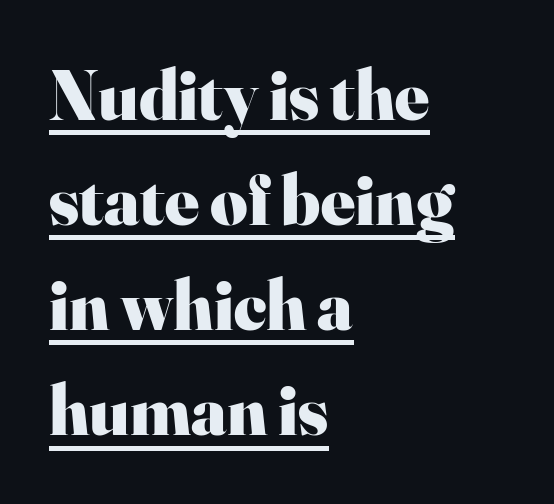
The image shows 72 px heavy serif type, upright; set left-aligned, normal line spacing (1.46x), normal letter spacing, underlined; high stroke contrast and a small x-height.
